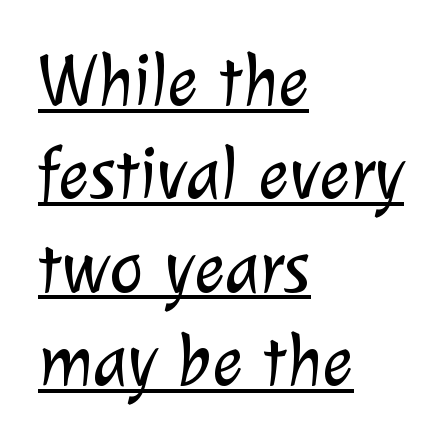
{"serif": "no", "bold": "no", "weight": "light", "width": "normal", "stroke_contrast": "low", "x_height": "medium", "monospaced": "no", "underline": "yes", "align": "left", "line_spacing": "normal", "line_spacing_ratio": 1.28, "letter_spacing": "normal", "letter_spacing_em": 0.0, "glyph_px": 73}
